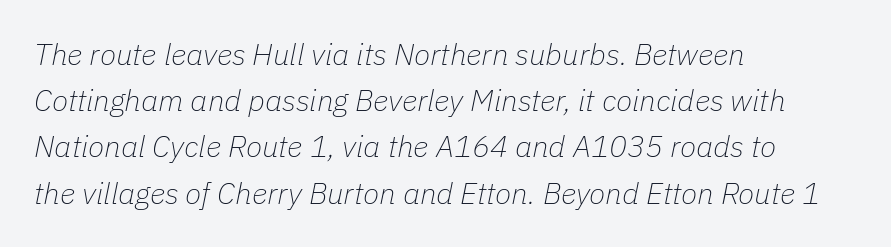
Q: Is the text bold? A: No.
Q: Is the text italic (slanted)? A: Yes, it leans right by about 11 degrees.
Q: Is the text underlined? A: No.
Q: How is the paragraph aligned? A: Left-aligned.
Q: Is the spacing between letters normal or unusually wide? A: Normal.
Q: Is the spacing between lines tight, normal or loose? A: Normal.
Q: Width (condensed, normal, or wide)? A: Normal.
Q: Stroke contrast? A: Low.
Q: x-height? A: Medium.
Q: Monospaced? A: No.
